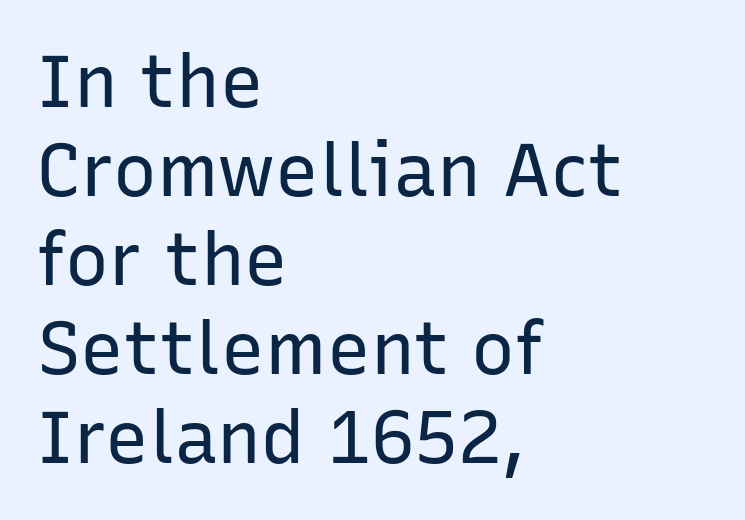
Q: Is the text bold? A: No.
Q: Is the text italic (slanted)? A: No, it is upright.
Q: Is the typeface a serif or a sans-serif typeface? A: Sans-serif.
Q: Is the text underlined? A: No.
Q: How is the paragraph aligned? A: Left-aligned.
Q: Is the spacing between letters normal or unusually wide? A: Normal.
Q: Width (condensed, normal, or wide)? A: Normal.
Q: Stroke contrast? A: Low.
Q: x-height? A: Medium.
Q: Monospaced? A: No.
